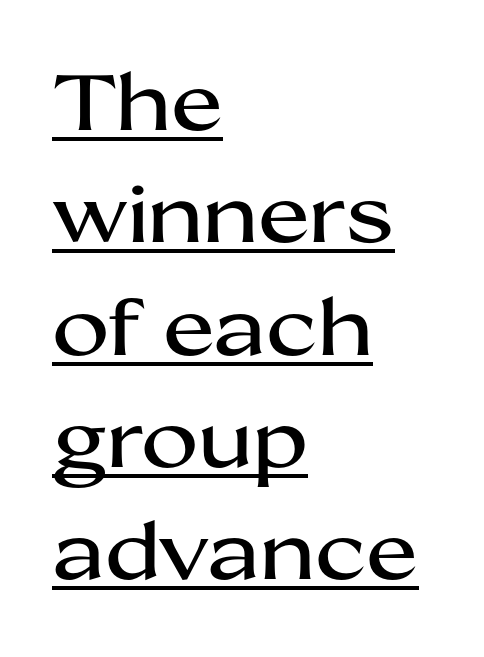
Q: Is the text italic (slanted)? A: No, it is upright.
Q: Is the text underlined? A: Yes.
Q: How is the paragraph aligned? A: Left-aligned.
Q: Is the spacing between letters normal or unusually wide? A: Normal.
Q: Is the spacing between lines tight, normal or loose? A: Normal.
Q: Width (condensed, normal, or wide)? A: Wide.
Q: Stroke contrast? A: Medium.
Q: x-height? A: Medium.
Q: Monospaced? A: No.
